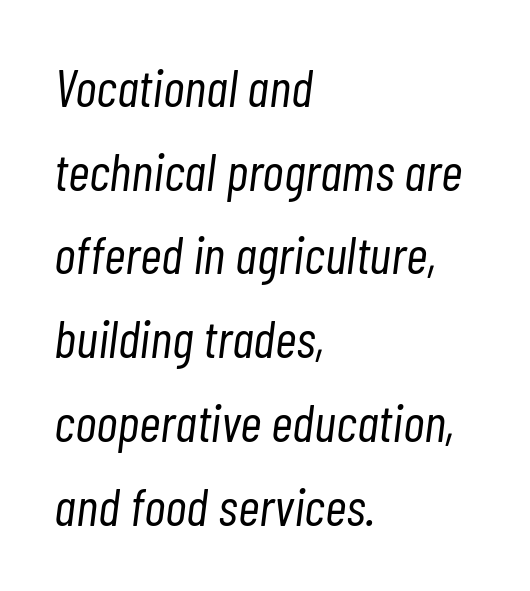
The image shows 53 px light, condensed type, italic (leaning right); set left-aligned, normal line spacing (1.58x), normal letter spacing, not underlined; low stroke contrast and a medium x-height.
